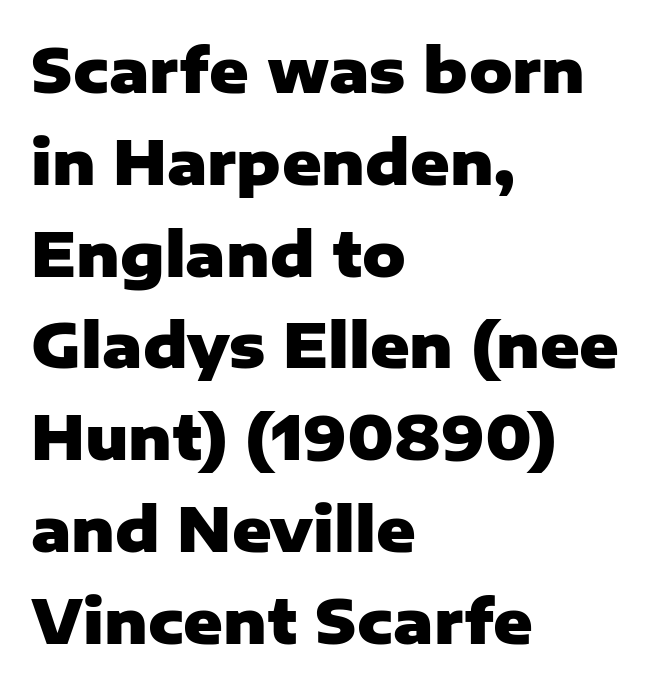
Characters remain perfectly vertical along every line. Think of a printed novel: that variable character pitch is what you see here. Type style note: lacks serifs. Leftover space on each line is placed entirely after the last word.
